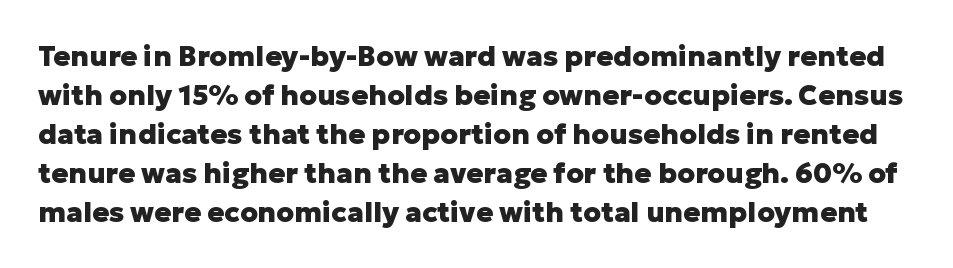
Each letter's strokes conclude bluntly, with no projecting serifs. The space between consecutive lines is moderate. Looks like regular typesetting: each glyph gets only the width it needs. Strokes here are thick enough to call this a true bold. Beneath every word, the page is bare.
